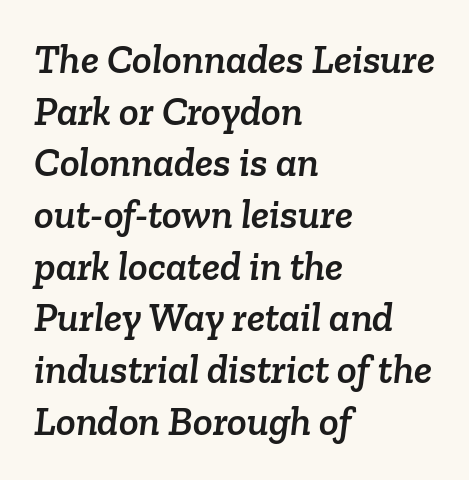
The image shows 41 px serif type; set left-aligned, normal line spacing (1.26x), normal letter spacing, not underlined; low stroke contrast and a medium x-height.
